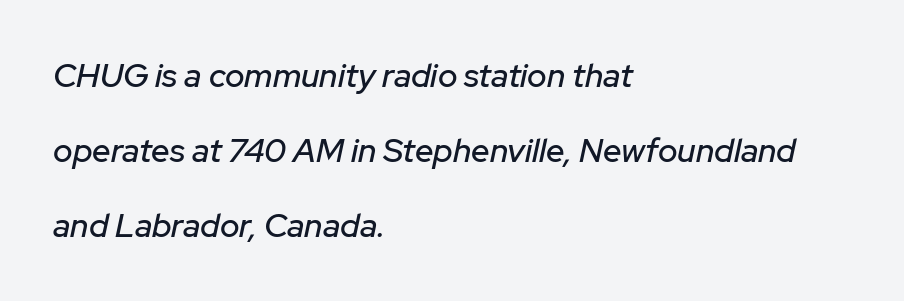
Q: Is the text italic (slanted)? A: Yes, it leans right by about 12 degrees.
Q: Is the text underlined? A: No.
Q: How is the paragraph aligned? A: Left-aligned.
Q: Is the spacing between letters normal or unusually wide? A: Normal.
Q: Is the spacing between lines tight, normal or loose? A: Loose.
Q: Width (condensed, normal, or wide)? A: Normal.
Q: Stroke contrast? A: Low.
Q: x-height? A: Medium.
Q: Monospaced? A: No.
